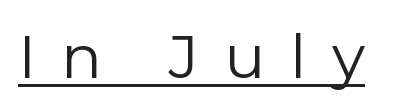
The image shows 61 px regular-weight sans-serif type, upright; set unusually wide letter spacing (+0.41 em), underlined; low stroke contrast and a medium x-height.
